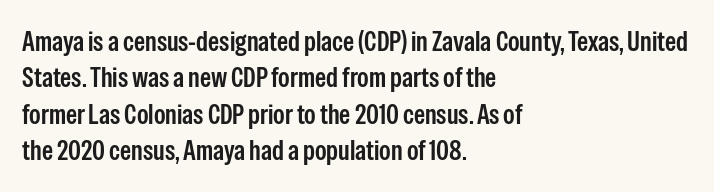
Q: Is the text italic (slanted)? A: No, it is upright.
Q: Is the typeface a serif or a sans-serif typeface? A: Sans-serif.
Q: Is the text underlined? A: No.
Q: How is the paragraph aligned? A: Left-aligned.
Q: Is the spacing between letters normal or unusually wide? A: Normal.
Q: Is the spacing between lines tight, normal or loose? A: Normal.
Q: Width (condensed, normal, or wide)? A: Condensed.
Q: Stroke contrast? A: Low.
Q: x-height? A: Medium.
Q: Monospaced? A: No.
